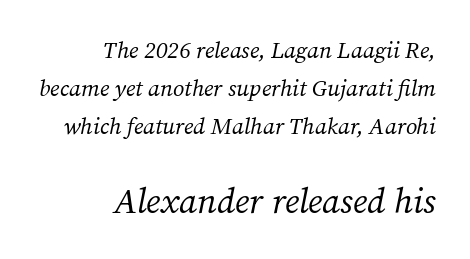
Q: Is the text bold? A: No.
Q: Is the text italic (slanted)? A: Yes, it leans right by about 12 degrees.
Q: Is the typeface a serif or a sans-serif typeface? A: Serif.
Q: Is the text underlined? A: No.
Q: How is the paragraph aligned? A: Right-aligned.
Q: Is the spacing between letters normal or unusually wide? A: Normal.
Q: Is the spacing between lines tight, normal or loose? A: Normal.
Q: Which block of text is set in a larger size, the first (top) or the second (bottom)? A: The second (bottom) one.
Q: Width (condensed, normal, or wide)? A: Normal.
Q: Stroke contrast? A: Medium.
Q: x-height? A: Medium.
Q: Monospaced? A: No.
